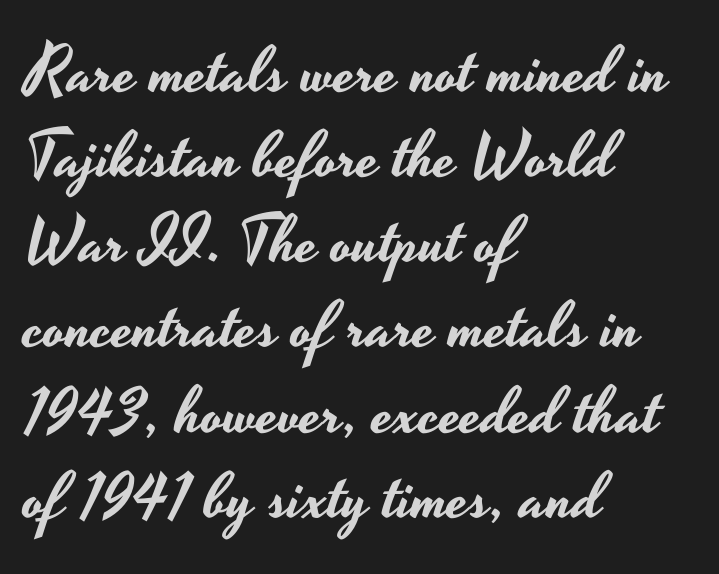
{"serif": "no", "width": "wide", "stroke_contrast": "low", "x_height": "small", "monospaced": "no", "underline": "no", "align": "left", "line_spacing": "normal", "line_spacing_ratio": 1.31, "letter_spacing": "normal", "letter_spacing_em": 0.0, "glyph_px": 65}
